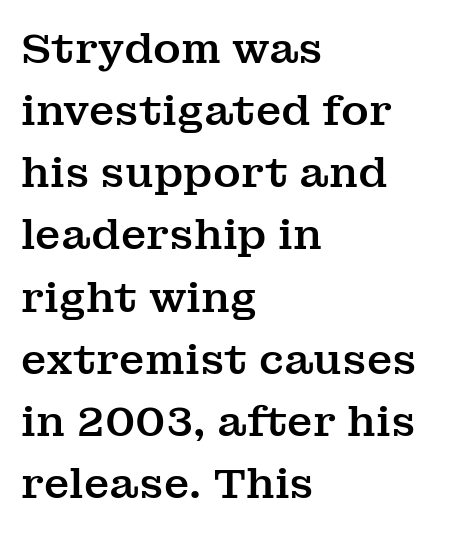
The image shows 42 px serif type, upright; set left-aligned, normal line spacing (1.48x), normal letter spacing, not underlined; medium stroke contrast and a medium x-height.
